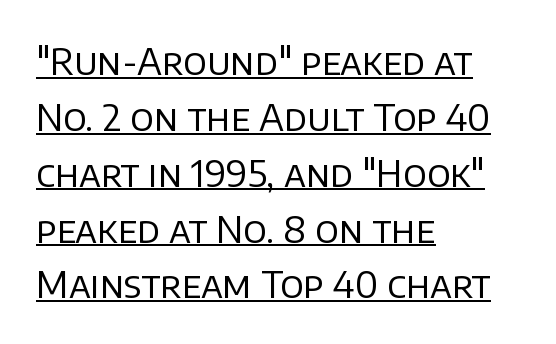
Q: Is the text bold? A: No.
Q: Is the text italic (slanted)? A: No, it is upright.
Q: Is the typeface a serif or a sans-serif typeface? A: Sans-serif.
Q: Is the text underlined? A: Yes.
Q: How is the paragraph aligned? A: Left-aligned.
Q: Is the spacing between letters normal or unusually wide? A: Normal.
Q: Is the spacing between lines tight, normal or loose? A: Normal.
Q: Width (condensed, normal, or wide)? A: Normal.
Q: Stroke contrast? A: Low.
Q: x-height? A: Large.
Q: Monospaced? A: No.
